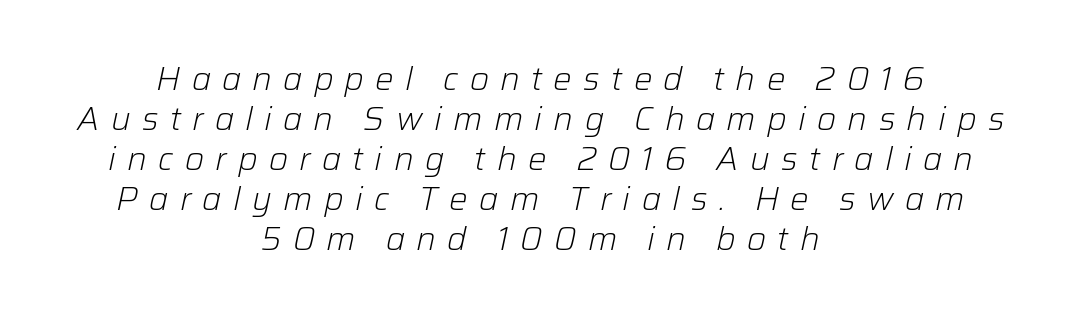
The image shows 33 px light type, italic (leaning right); set centered, line spacing 1.21x, unusually wide letter spacing (+0.34 em), not underlined; low stroke contrast and a medium x-height.
